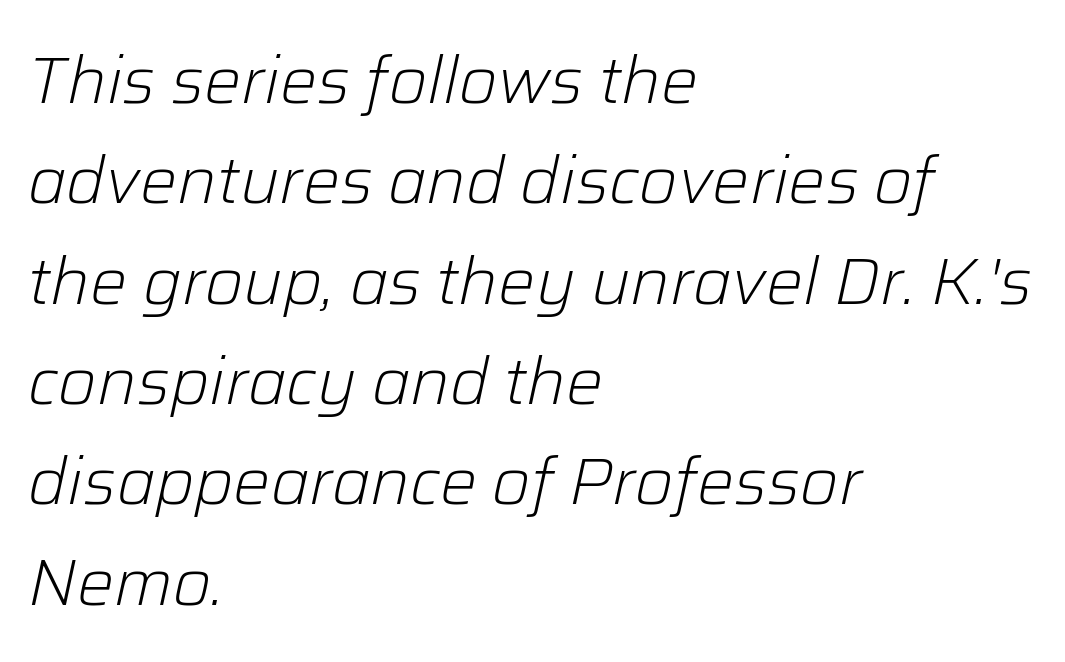
Compared with typical body copy, the letter spacing here is the same. The weight would be labelled regular, book, light, or lighter still. The baseline area is clear. An italicized treatment has been applied to the whole sample.
